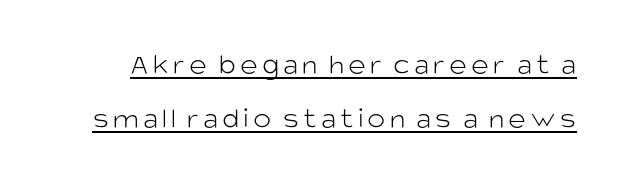
It's the straight-up-and-down kind of type. Stem width sits at or under what a default text font uses. This sample has the flowing, uneven cadence of proportional lettering. The typesetter has applied underlining to the passage shown. The letters carry no serifs — their stems end cleanly without finishing strokes.
